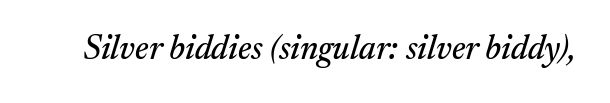
Letterform terminals end in serifs throughout the passage. In terms of posture, this sample is oblique. Beneath every word, the page is bare. How are the letters spaced? Ordinarily, with no added tracking. Spacing verdict: proportional, widths tailored to each character.
